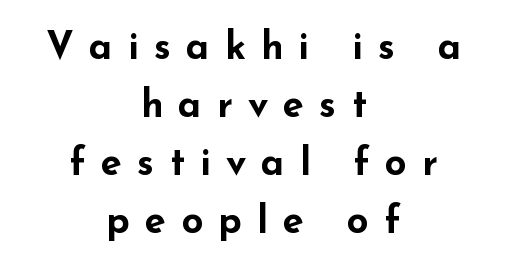
Q: Is the text bold? A: Yes.
Q: Is the text italic (slanted)? A: No, it is upright.
Q: Is the typeface a serif or a sans-serif typeface? A: Sans-serif.
Q: Is the text underlined? A: No.
Q: How is the paragraph aligned? A: Centered.
Q: Is the spacing between letters normal or unusually wide? A: Unusually wide.
Q: Is the spacing between lines tight, normal or loose? A: Normal.
Q: Width (condensed, normal, or wide)? A: Wide.
Q: Stroke contrast? A: Low.
Q: x-height? A: Small.
Q: Monospaced? A: No.
